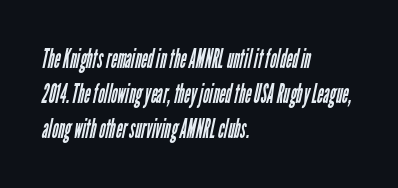
This rendering uses left alignment, leaving the right contour irregular. The cut favours lightness, reaching ordinary text weight at its darkest. Just letters on the line, the space beneath them empty. Inter-character spacing is left at the font's built-in metrics. Normally led — the rows are evenly, conventionally spaced.
